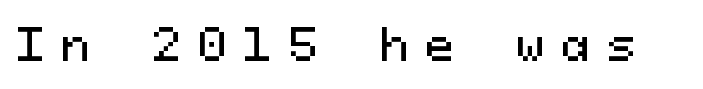
{"serif": "no", "italic": "no", "width": "normal", "stroke_contrast": "medium", "x_height": "medium", "monospaced": "yes", "underline": "no", "letter_spacing": "wide", "letter_spacing_em": 0.39, "glyph_px": 43}
